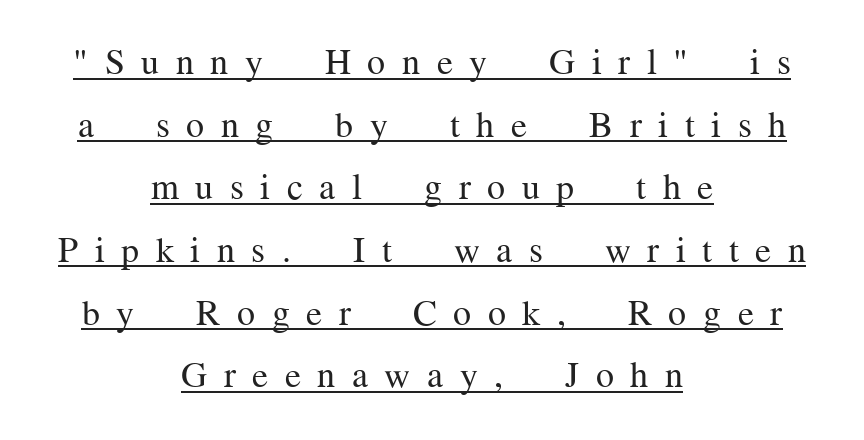
{"serif": "yes", "italic": "no", "bold": "no", "weight": "regular", "width": "normal", "stroke_contrast": "medium", "x_height": "medium", "monospaced": "no", "underline": "yes", "align": "center", "line_spacing_ratio": 1.74, "letter_spacing": "wide", "letter_spacing_em": 0.46, "glyph_px": 36}
